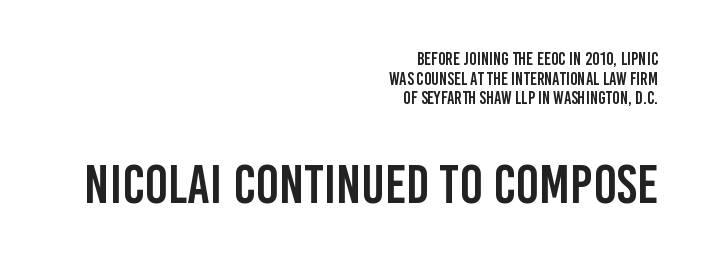
Type without underlining. Tracking here is standard; glyphs follow each other at the usual distance. Character widths vary here, with narrow letters taking less room than wide ones. The passage is arranged like a letterhead date or caption credit — flush right. Upright lettering throughout.
